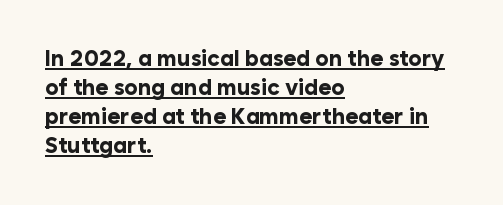
The image shows 22 px bold type, upright; set left-aligned, normal line spacing (1.32x), normal letter spacing, underlined.
